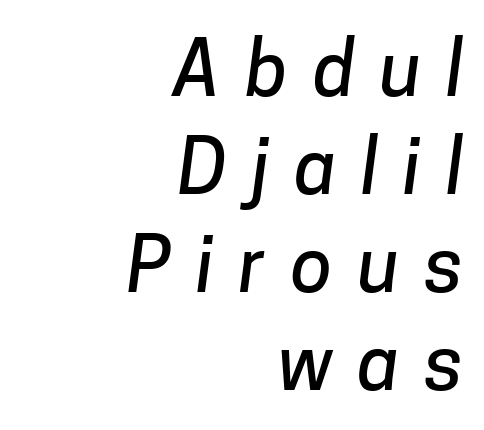
The line-height multiplier appears to be the usual default. The type is letterspaced generously, with wide tracking. Each letter keeps its own natural width here, so spacing adapts to shape. The rendering shows plain stroke endings on the letterforms — a sans-serif design.
